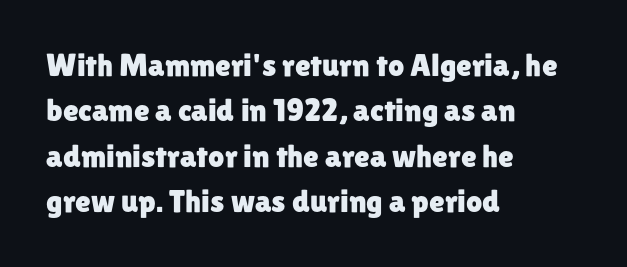
The image shows 32 px sans-serif type, upright; set left-aligned, normal line spacing (1.42x), normal letter spacing, not underlined; low stroke contrast and a medium x-height.
